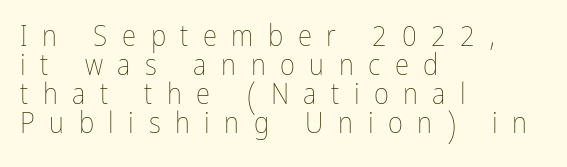
Q: Is the text bold? A: No.
Q: Is the text italic (slanted)? A: No, it is upright.
Q: Is the text underlined? A: No.
Q: How is the paragraph aligned? A: Left-aligned.
Q: Is the spacing between letters normal or unusually wide? A: Unusually wide.
Q: Is the spacing between lines tight, normal or loose? A: Tight.
Q: Width (condensed, normal, or wide)? A: Condensed.
Q: Stroke contrast? A: Low.
Q: x-height? A: Medium.
Q: Monospaced? A: No.
